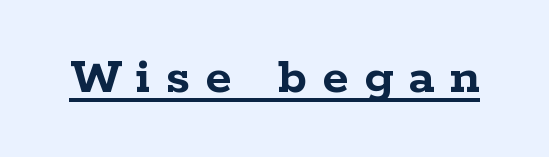
Descenders here cross a horizontal rule under the line. Look at the bottom of the vertical strokes: they flare into serifs here. Spacing between characters has been opened up far beyond the box default. Strokes here are thick enough to call this a true bold. Think of a printed novel: that variable character pitch is what you see here. Tall strokes in this sample are plumb rather than angled.
